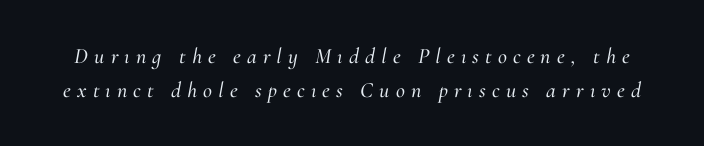
Q: Is the text italic (slanted)? A: Yes, it leans right by about 10 degrees.
Q: Is the text underlined? A: No.
Q: Is the spacing between letters normal or unusually wide? A: Unusually wide.
Q: Is the spacing between lines tight, normal or loose? A: Normal.
